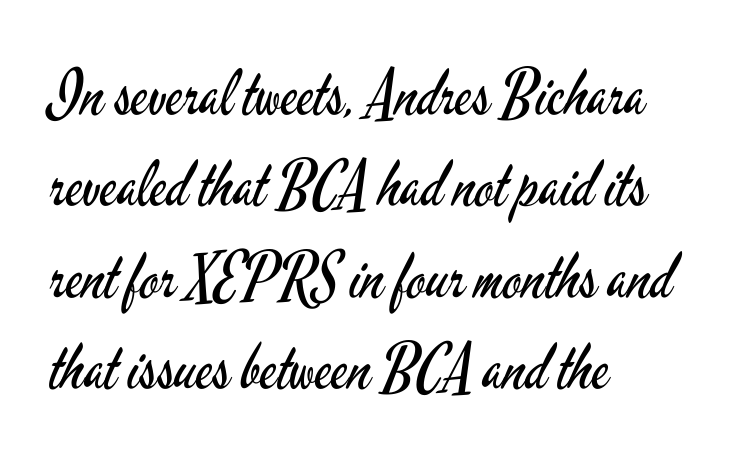
{"serif": "no", "bold": "no", "weight": "regular", "width": "condensed", "stroke_contrast": "low", "x_height": "small", "monospaced": "no", "underline": "no", "align": "left", "line_spacing": "normal", "line_spacing_ratio": 1.45, "letter_spacing": "normal", "letter_spacing_em": 0.0, "glyph_px": 63}
